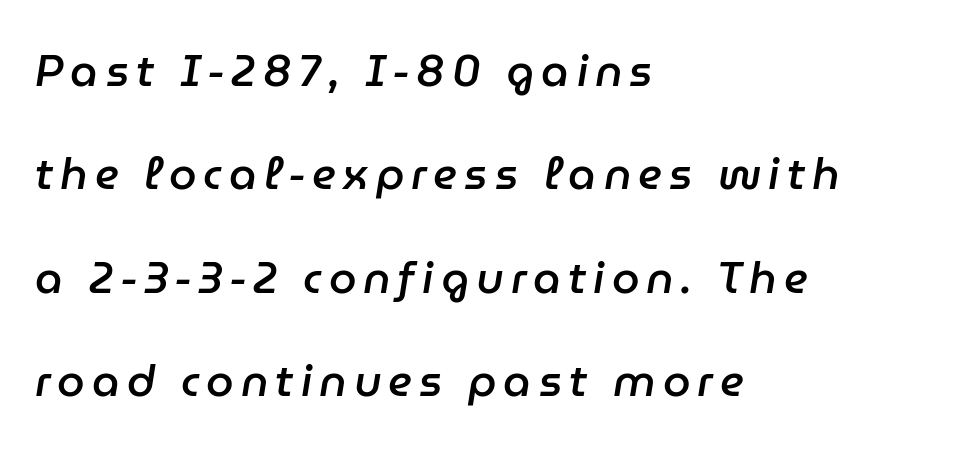
{"italic": "yes", "lean": "right", "slant_degrees": 9, "bold": "semi", "weight": "semibold", "width": "normal", "stroke_contrast": "low", "x_height": "medium", "monospaced": "no", "underline": "no", "align": "left", "line_spacing": "loose", "line_spacing_ratio": 2.35, "glyph_px": 44}
